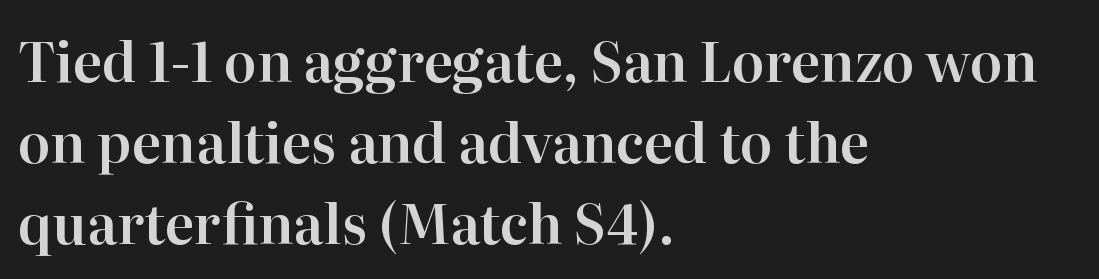
Q: Is the text italic (slanted)? A: No, it is upright.
Q: Is the typeface a serif or a sans-serif typeface? A: Serif.
Q: Is the text underlined? A: No.
Q: How is the paragraph aligned? A: Left-aligned.
Q: Is the spacing between letters normal or unusually wide? A: Normal.
Q: Is the spacing between lines tight, normal or loose? A: Normal.
Q: Width (condensed, normal, or wide)? A: Normal.
Q: Stroke contrast? A: High.
Q: x-height? A: Medium.
Q: Monospaced? A: No.
